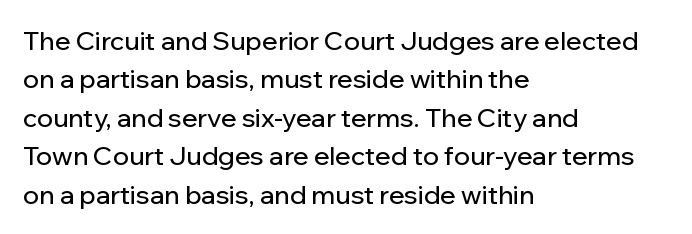
These lines keep a tight, regular rhythm from letter to letter. A student would call this left alignment; a typographer would say flush left, rag right. Descenders are the only things crossing below the line. Evenly set lines give the paragraph a standard silhouette. Ordinary non-slanted type is in use.
